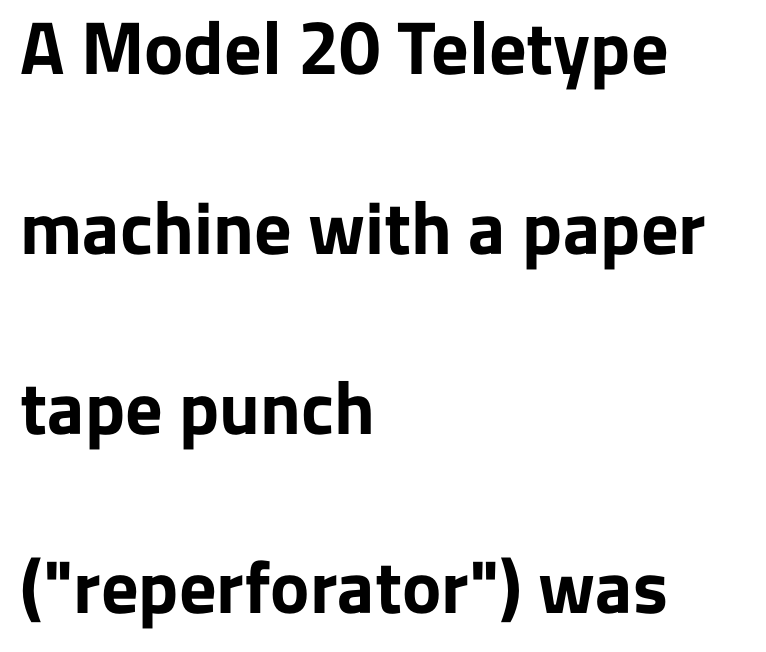
Whoever set this chose breathing room over compactness in the vertical rhythm. Varying glyph widths throughout — classic text-font behaviour. Note: no serifs on the glyphs. Its strokes are broad and dark, the hallmark of bold type. These lines were composed using upright roman letters. Left-aligned paragraph, ragged on the right.
